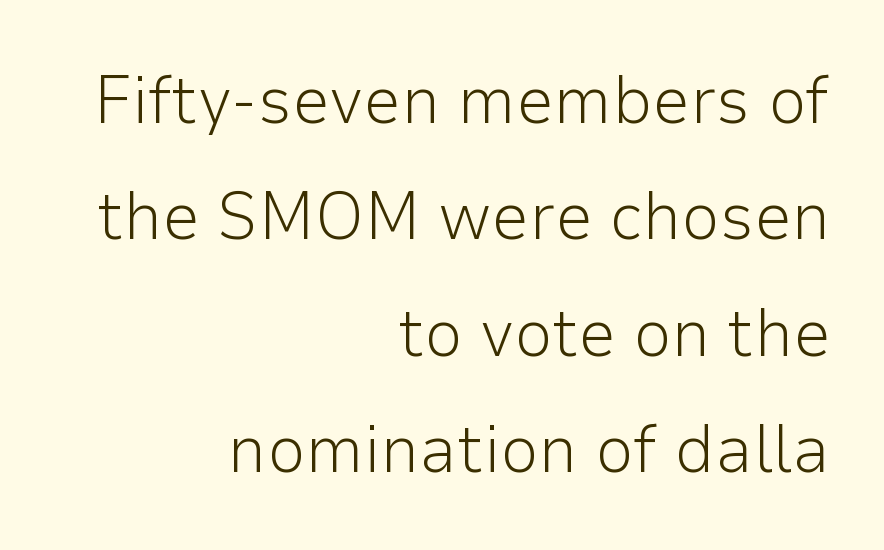
The typeface has the unassuming heft of standard copy or less. Grotesque or geometric, the face here clearly has no serifs. Visually the block forms a straight wall on the right and a jagged coastline on the left. Compared with typical body copy, the letter spacing here is the same. The passage shown is typed in a proportional face where columns would drift.
